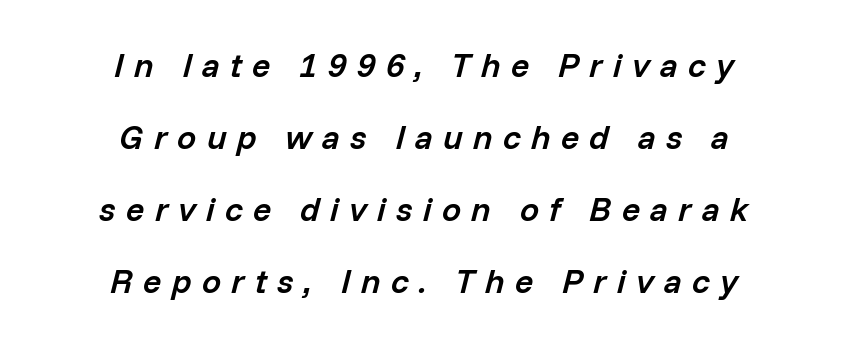
The image shows 34 px semibold type, italic (leaning right); set centered, loose line spacing (2.12x), unusually wide letter spacing (+0.3 em), not underlined; low stroke contrast and a medium x-height.
